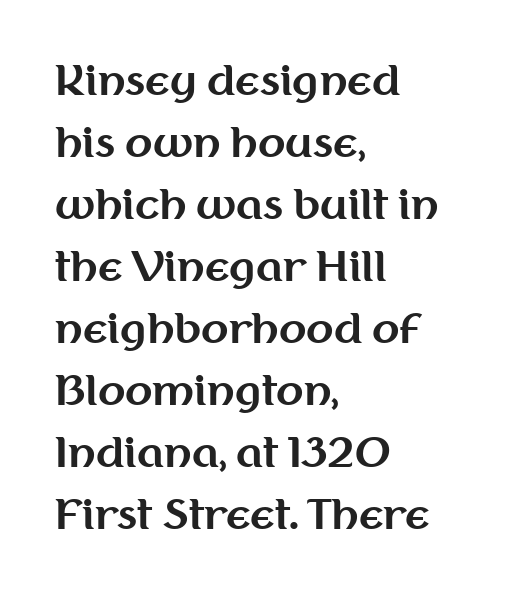
{"serif": "no", "italic": "no", "bold": "yes", "weight": "bold", "width": "normal", "stroke_contrast": "medium", "x_height": "medium", "monospaced": "no", "underline": "no", "align": "left", "line_spacing": "normal", "line_spacing_ratio": 1.55, "letter_spacing": "normal", "letter_spacing_em": 0.0, "glyph_px": 40}
